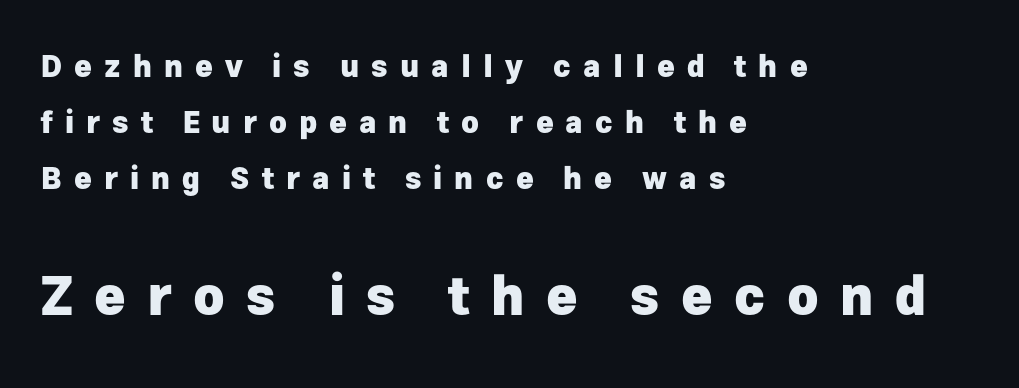
Words float on clear page, feet unadorned. Characters remain perfectly vertical along every line. Type style note: lacks serifs. Between these two stacked blocks, the lower one wins on size. Every letter is thick-stroked: bold, no question. Does the copy run flush right? No — it runs flush left.
